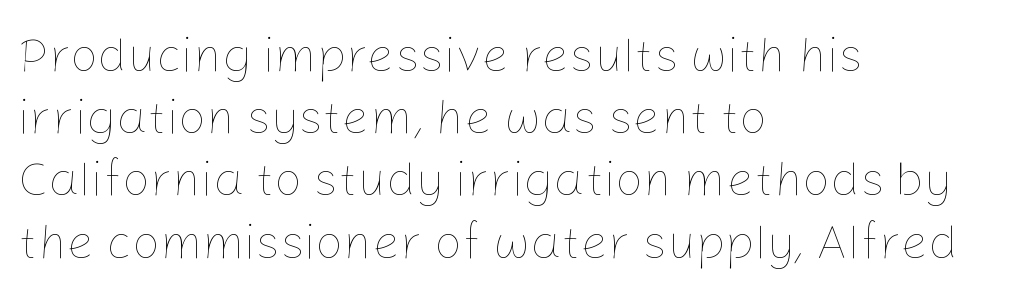
Q: Is the text bold? A: No.
Q: Is the text italic (slanted)? A: No, it is upright.
Q: Is the text underlined? A: No.
Q: How is the paragraph aligned? A: Left-aligned.
Q: Is the spacing between letters normal or unusually wide? A: Normal.
Q: Is the spacing between lines tight, normal or loose? A: Normal.
Q: Width (condensed, normal, or wide)? A: Normal.
Q: Stroke contrast? A: Low.
Q: x-height? A: Medium.
Q: Monospaced? A: No.
